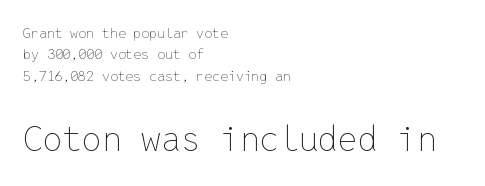
The image shows 35 px thin type, upright, monospaced; set left-aligned, normal line spacing (1.53x), normal letter spacing, not underlined; the second (bottom) block is 2.5x larger; low stroke contrast and a medium x-height.
